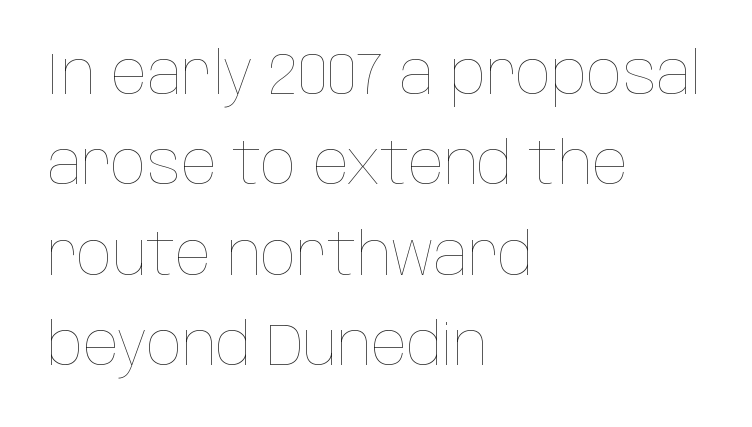
{"italic": "no", "bold": "no", "weight": "thin", "width": "condensed", "stroke_contrast": "low", "x_height": "large", "monospaced": "no", "underline": "no", "align": "left", "line_spacing": "normal", "line_spacing_ratio": 1.56, "letter_spacing": "normal", "letter_spacing_em": 0.0, "glyph_px": 58}
